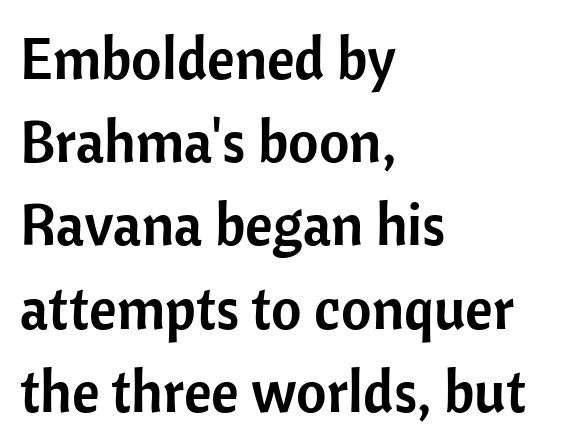
{"serif": "no", "italic": "no", "width": "normal", "stroke_contrast": "low", "x_height": "medium", "monospaced": "no", "underline": "no", "align": "left", "line_spacing": "normal", "line_spacing_ratio": 1.41, "letter_spacing": "normal", "letter_spacing_em": 0.0, "glyph_px": 59}
